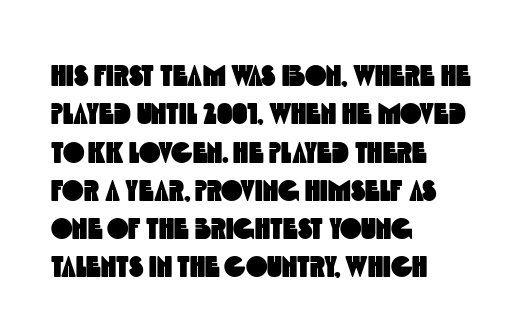
Each letter keeps its own natural width here, so spacing adapts to shape. Does the type have serifs? No, each stem ends abruptly. Short and long lines alike share a common starting point at left. Quick note: interline space is typical. How are the letters spaced? Ordinarily, with no added tracking.
